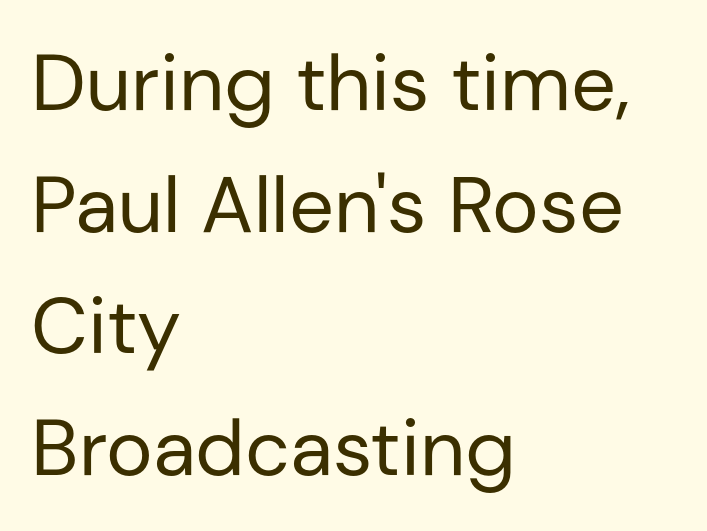
Q: Is the text bold? A: No.
Q: Is the text italic (slanted)? A: No, it is upright.
Q: Is the typeface a serif or a sans-serif typeface? A: Sans-serif.
Q: Is the text underlined? A: No.
Q: How is the paragraph aligned? A: Left-aligned.
Q: Is the spacing between letters normal or unusually wide? A: Normal.
Q: Is the spacing between lines tight, normal or loose? A: Normal.
Q: Width (condensed, normal, or wide)? A: Normal.
Q: Stroke contrast? A: Low.
Q: x-height? A: Medium.
Q: Monospaced? A: No.
